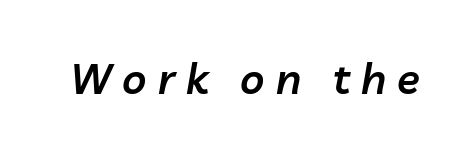
Short note: letters widely spaced. Note the varied advance widths — an 'i' is clearly narrower than an 'm'. The characters look somewhat weighty, a semibold short of true bold. Lines of text with bare space underneath.
